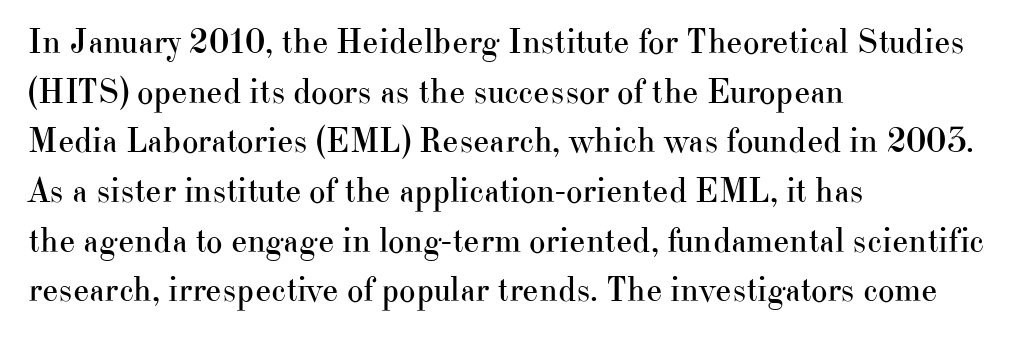
Q: Is the text bold? A: No.
Q: Is the text italic (slanted)? A: No, it is upright.
Q: Is the typeface a serif or a sans-serif typeface? A: Serif.
Q: Is the text underlined? A: No.
Q: How is the paragraph aligned? A: Left-aligned.
Q: Is the spacing between letters normal or unusually wide? A: Normal.
Q: Is the spacing between lines tight, normal or loose? A: Normal.
Q: Width (condensed, normal, or wide)? A: Normal.
Q: Stroke contrast? A: High.
Q: x-height? A: Small.
Q: Monospaced? A: No.
